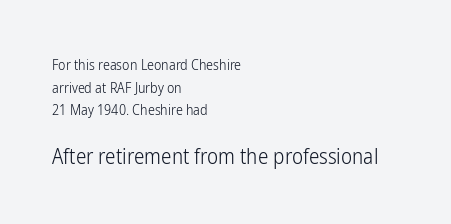
The image shows 21 px text type, upright; set left-aligned, normal line spacing (1.62x), normal letter spacing, not underlined; the second (bottom) block is 1.5x larger.
